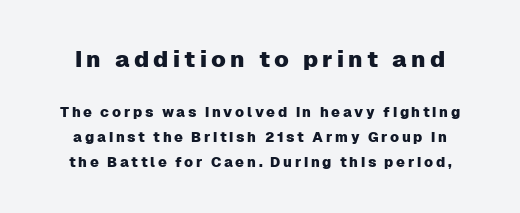
In terms of posture, this sample is upright. Underline: absent. Size contrast runs from large at the top to small at the bottom.
